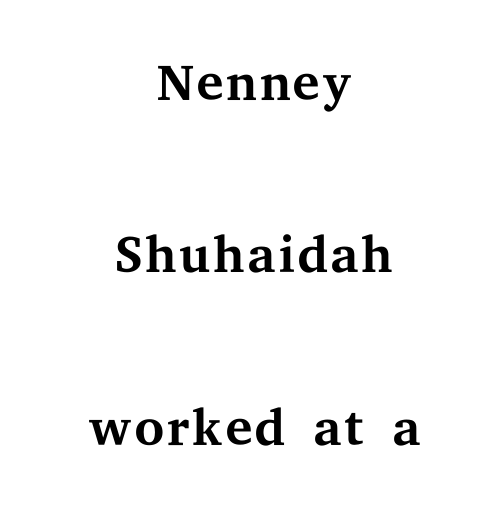
Q: Is the text bold? A: No.
Q: Is the text italic (slanted)? A: No, it is upright.
Q: Is the typeface a serif or a sans-serif typeface? A: Serif.
Q: Is the text underlined? A: No.
Q: How is the paragraph aligned? A: Centered.
Q: Is the spacing between letters normal or unusually wide? A: Normal.
Q: Is the spacing between lines tight, normal or loose? A: Loose.
Q: Width (condensed, normal, or wide)? A: Wide.
Q: Stroke contrast? A: Medium.
Q: x-height? A: Medium.
Q: Monospaced? A: No.
